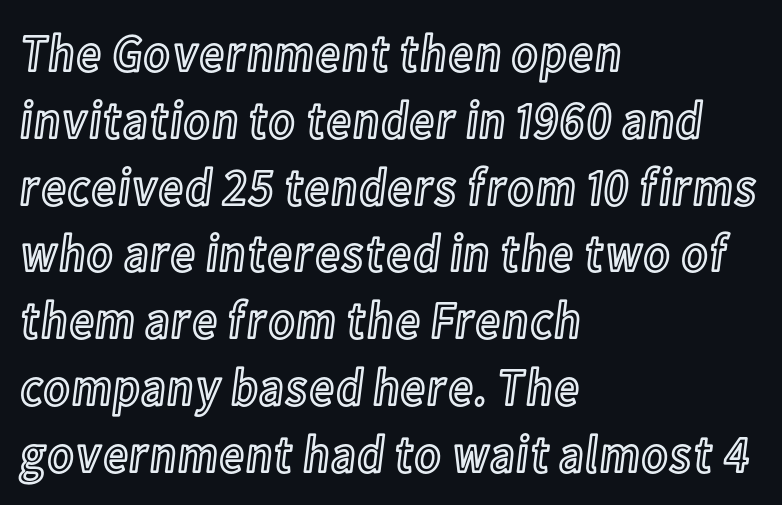
The image shows 53 px condensed type; set left-aligned, normal line spacing (1.26x), normal letter spacing, not underlined; a medium x-height.
